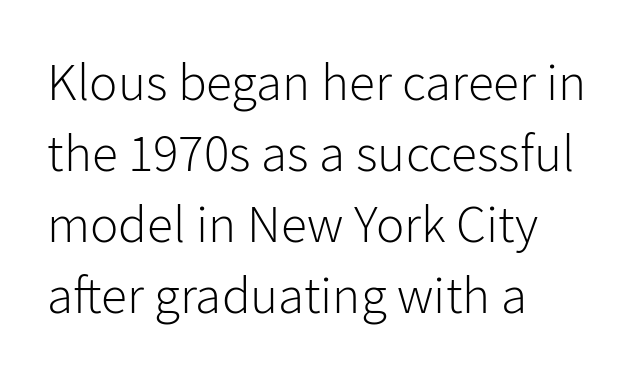
The image shows 53 px light sans-serif type, upright; set left-aligned, normal line spacing (1.34x), normal letter spacing, not underlined; low stroke contrast and a medium x-height.
